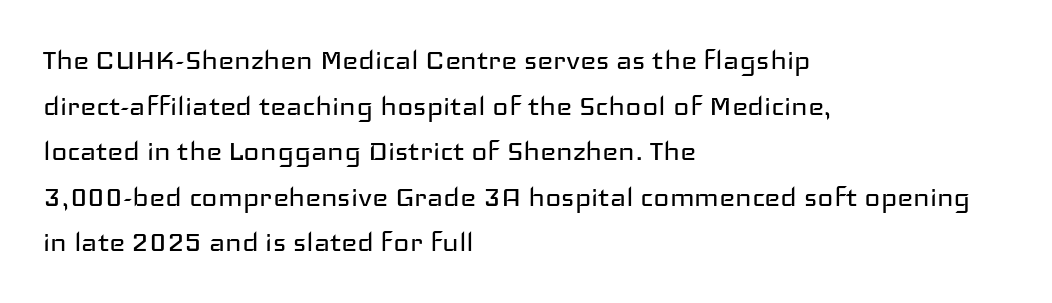
The image shows 34 px regular-weight, wide sans-serif type, upright; set left-aligned, normal line spacing (1.34x), normal letter spacing, not underlined; low stroke contrast and a medium x-height.
